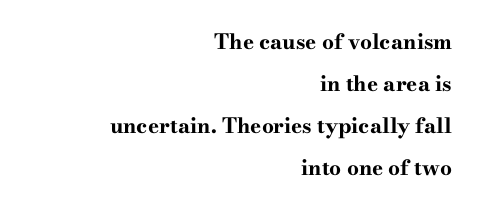
{"italic": "no", "bold": "yes", "underline": "no", "align": "right", "line_spacing": "loose", "line_spacing_ratio": 2.0, "letter_spacing": "normal", "letter_spacing_em": 0.0, "glyph_px": 21}
